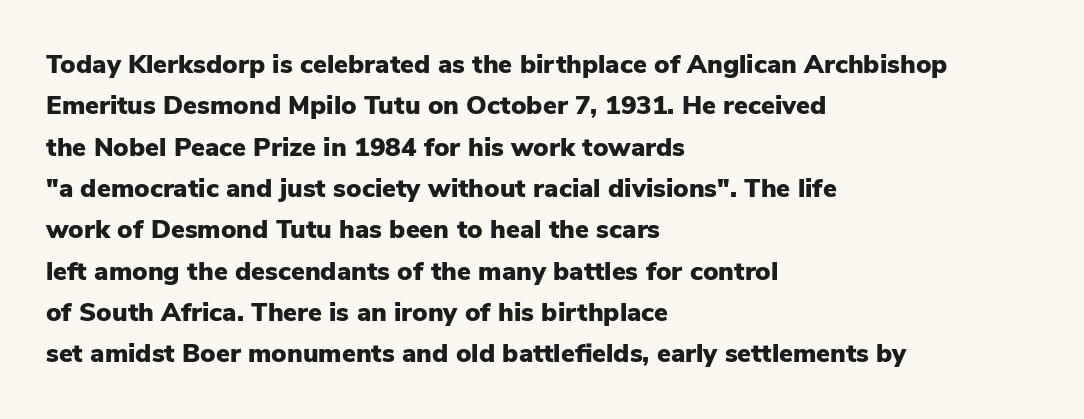
Q: Is the text bold? A: Yes.
Q: Is the text italic (slanted)? A: No, it is upright.
Q: Is the text underlined? A: No.
Q: How is the paragraph aligned? A: Left-aligned.
Q: Is the spacing between letters normal or unusually wide? A: Normal.
Q: Is the spacing between lines tight, normal or loose? A: Normal.
